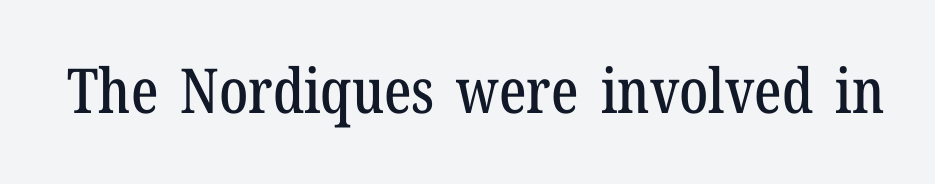
The font family rendered here belongs to the serif group. Glance below the letters and you will spot only blank space. Glyph-to-glyph distance matches everyday printed text. In terms of posture, this sample is upright. Proportional: the letters do not fall into vertical columns.
